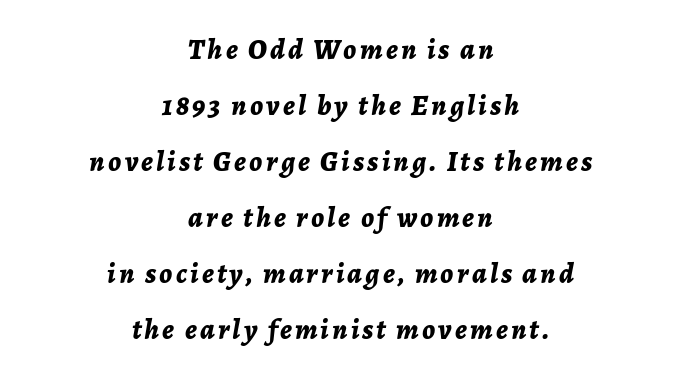
The image shows 29 px bold type, italic (leaning right); set centered, loose line spacing (1.93x), not underlined; low stroke contrast and a medium x-height.
